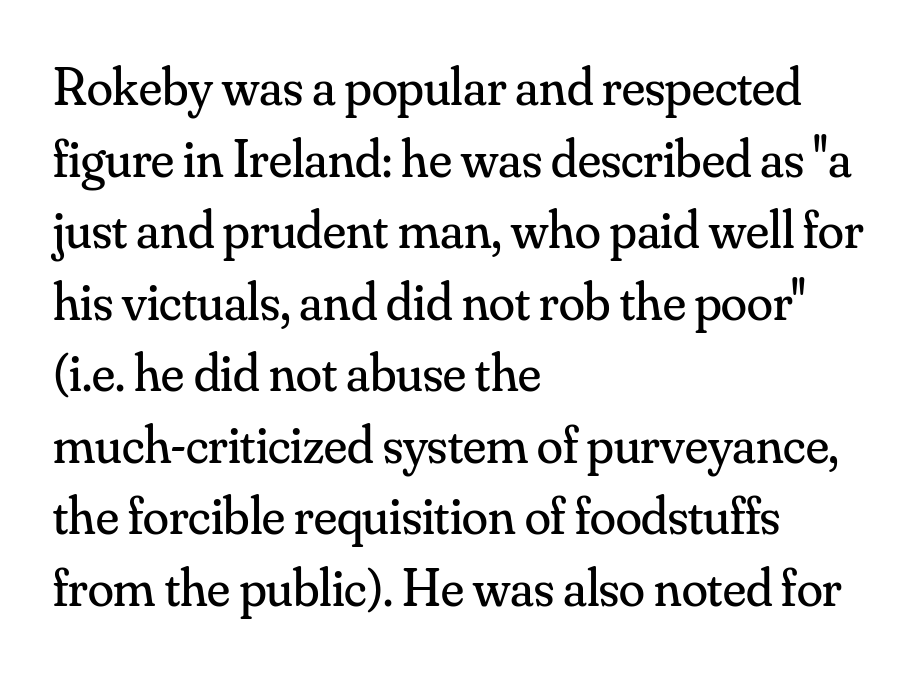
Q: Is the text bold? A: No.
Q: Is the text italic (slanted)? A: No, it is upright.
Q: Is the typeface a serif or a sans-serif typeface? A: Serif.
Q: Is the text underlined? A: No.
Q: How is the paragraph aligned? A: Left-aligned.
Q: Is the spacing between letters normal or unusually wide? A: Normal.
Q: Is the spacing between lines tight, normal or loose? A: Normal.
Q: Width (condensed, normal, or wide)? A: Normal.
Q: Stroke contrast? A: Medium.
Q: x-height? A: Small.
Q: Monospaced? A: No.
